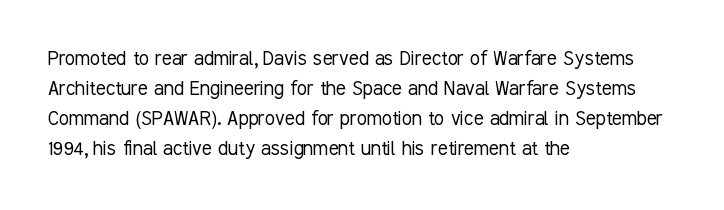
The lines are quadded left. The font sits on the lighter half of the weight spectrum, regular included. Tracking here is standard; glyphs follow each other at the usual distance. Italic? Not at all — the glyphs are vertical. Rule under the text: the space is simply empty.
